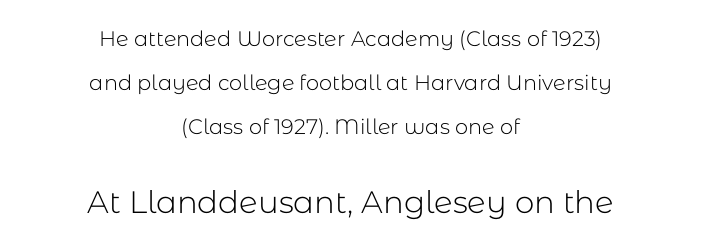
Just letters on the line, the space beneath them empty. Rendered with straight, roman letterforms. You get the small type first, then a jump to larger type. The line texture is even and compact thanks to regular tracking. Where is the straight margin? There isn't one; the lines are centered.
